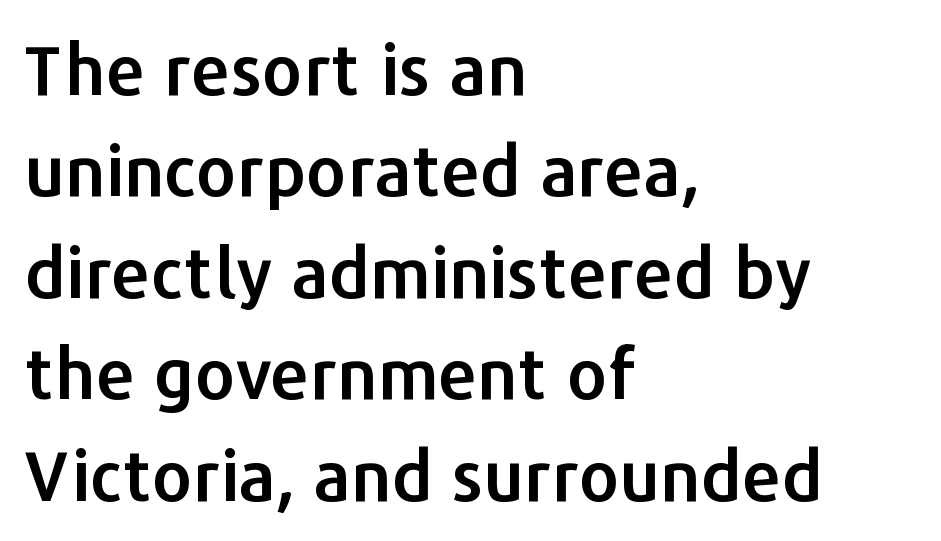
These lines are composed in type without serifs. The line-height multiplier appears to be the usual default. Inter-character spacing is left at the font's built-in metrics. The text block is weighted toward the left margin, trailing off unevenly rightward.
